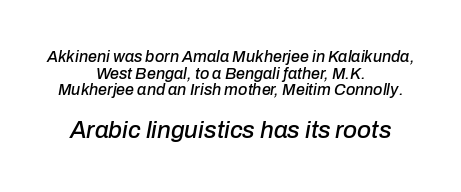
The image shows 24 px text type, italic (leaning right); set centered, tight line spacing (1.04x), normal letter spacing, not underlined; the second (bottom) block is 1.5x larger.
